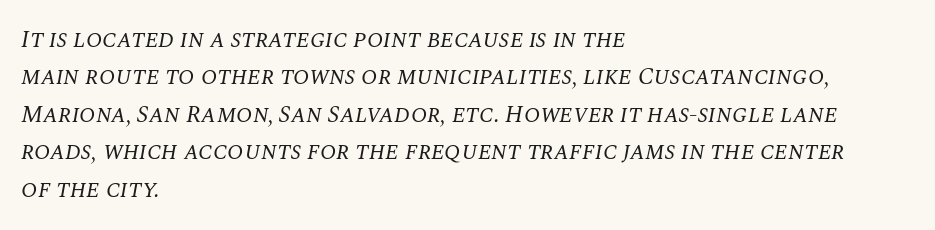
Q: Is the text bold? A: No.
Q: Is the text italic (slanted)? A: Yes, it leans right by about 10 degrees.
Q: Is the text underlined? A: No.
Q: How is the paragraph aligned? A: Left-aligned.
Q: Is the spacing between letters normal or unusually wide? A: Normal.
Q: Is the spacing between lines tight, normal or loose? A: Normal.
